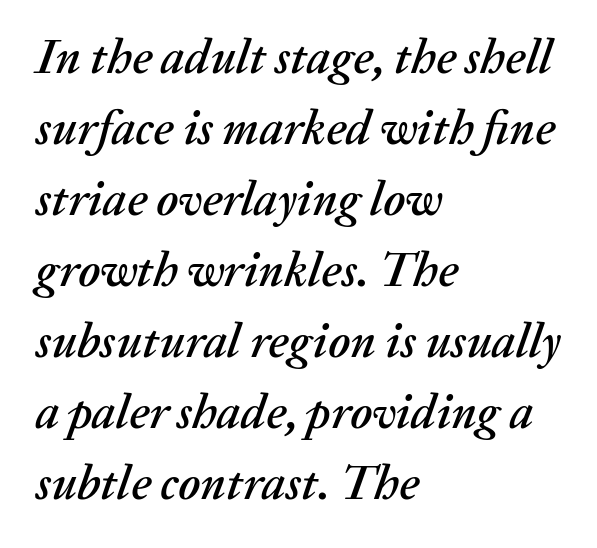
Words float on clear page, feet unadorned. Italic: yes, the glyphs are oblique. Does the copy run flush right? No — it runs flush left. One glance says typical: line gaps are just what's usual.
